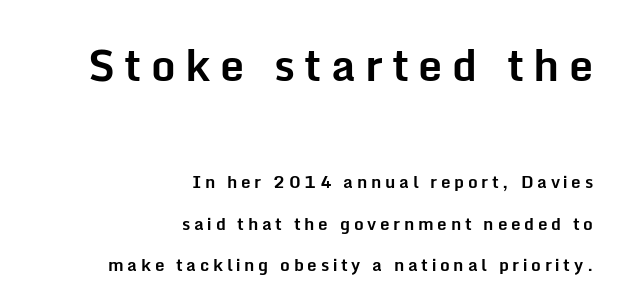
{"serif": "no", "italic": "no", "bold": "yes", "weight": "bold", "width": "normal", "stroke_contrast": "low", "x_height": "medium", "monospaced": "no", "underline": "no", "align": "right", "line_spacing": "loose", "line_spacing_ratio": 2.42, "letter_spacing": "wide", "letter_spacing_em": 0.22, "larger_block": "first", "size_ratio": 2.53, "glyph_px": 43}
